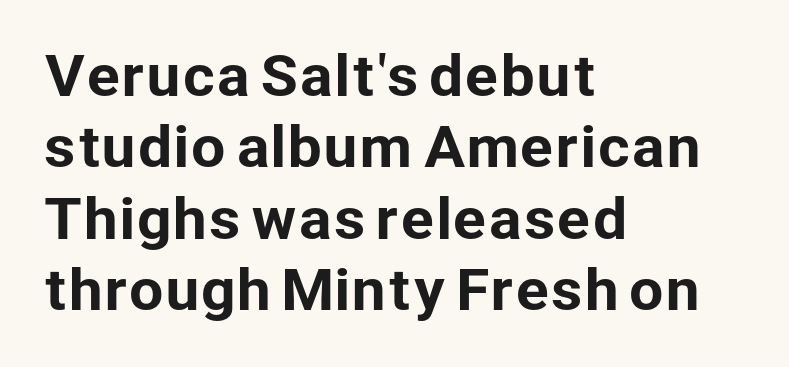
{"serif": "no", "italic": "no", "width": "normal", "stroke_contrast": "low", "x_height": "medium", "monospaced": "no", "underline": "no", "align": "left", "line_spacing": "normal", "line_spacing_ratio": 1.3, "letter_spacing": "normal", "letter_spacing_em": 0.0, "glyph_px": 55}
